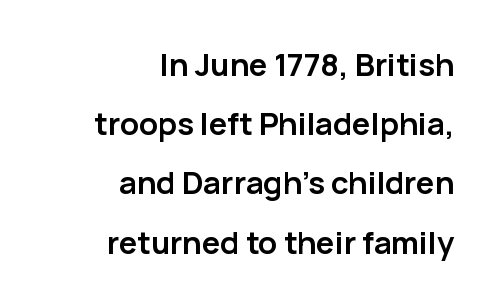
The image shows 31 px semibold sans-serif type, upright; set right-aligned, loose line spacing (1.91x), normal letter spacing, not underlined; low stroke contrast and a medium x-height.
